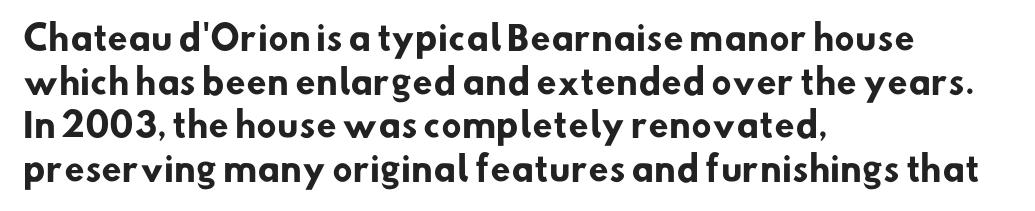
Q: Is the text bold? A: Yes.
Q: Is the typeface a serif or a sans-serif typeface? A: Sans-serif.
Q: Is the text underlined? A: No.
Q: How is the paragraph aligned? A: Left-aligned.
Q: Is the spacing between letters normal or unusually wide? A: Normal.
Q: Is the spacing between lines tight, normal or loose? A: Normal.
Q: Width (condensed, normal, or wide)? A: Normal.
Q: Stroke contrast? A: Low.
Q: x-height? A: Small.
Q: Monospaced? A: No.
